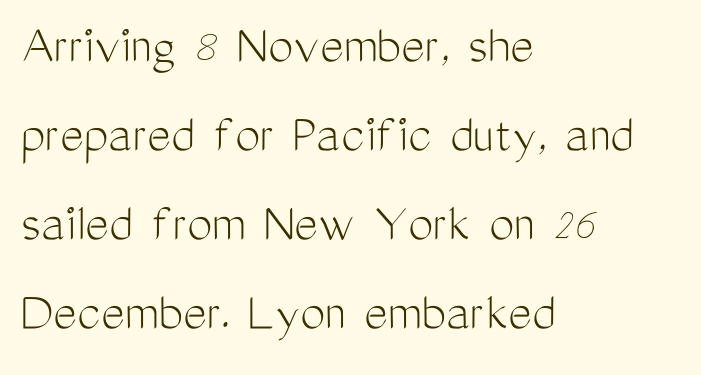
Note: no serifs on the glyphs. This sample has the flowing, uneven cadence of proportional lettering. The paragraph shown leans on its left margin. The letters look calm and open, with moderate or lighter stems. This block has exactly the height ordinary leading produces. Posture: straight, roman, zero tilt.
